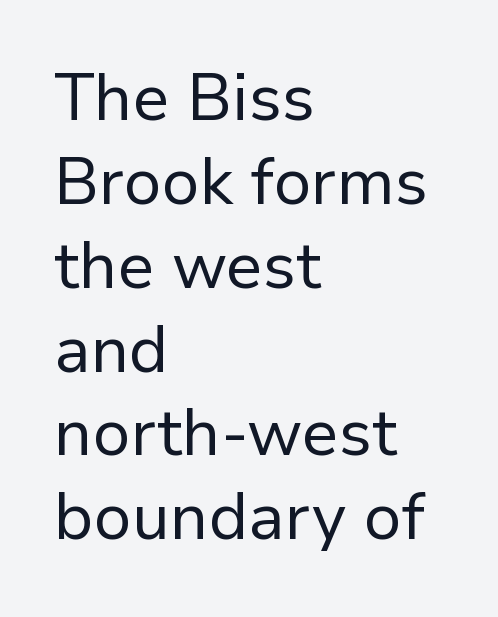
The image shows 65 px regular-weight sans-serif type, upright; set left-aligned, normal line spacing (1.29x), normal letter spacing, not underlined; low stroke contrast and a medium x-height.
